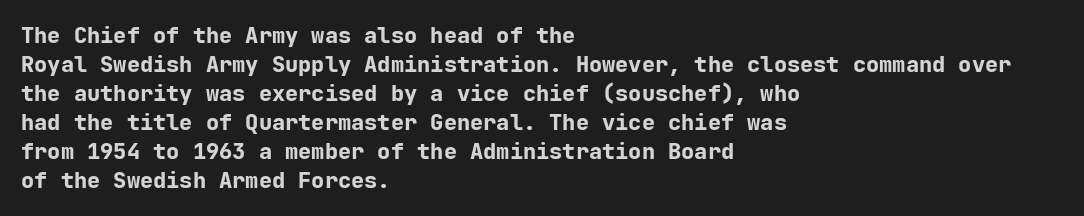
Q: Is the text bold? A: Yes.
Q: Is the text italic (slanted)? A: No, it is upright.
Q: Is the text underlined? A: No.
Q: How is the paragraph aligned? A: Left-aligned.
Q: Is the spacing between letters normal or unusually wide? A: Normal.
Q: Is the spacing between lines tight, normal or loose? A: Normal.
